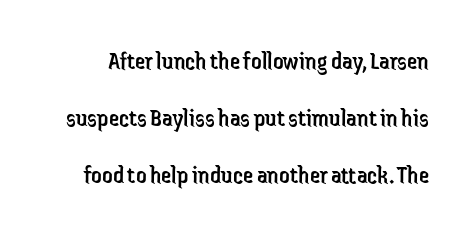
Q: Is the text bold? A: No.
Q: Is the text italic (slanted)? A: No, it is upright.
Q: Is the text underlined? A: No.
Q: Is the spacing between letters normal or unusually wide? A: Normal.
Q: Is the spacing between lines tight, normal or loose? A: Loose.
